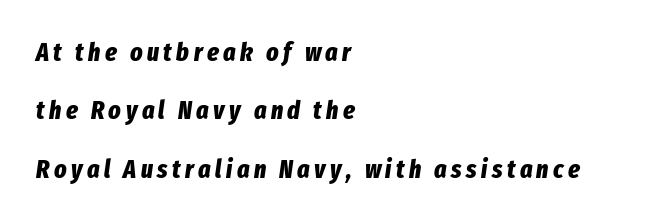
The image shows 26 px bold type, italic (leaning right); set left-aligned, loose line spacing (2.25x), not underlined.
